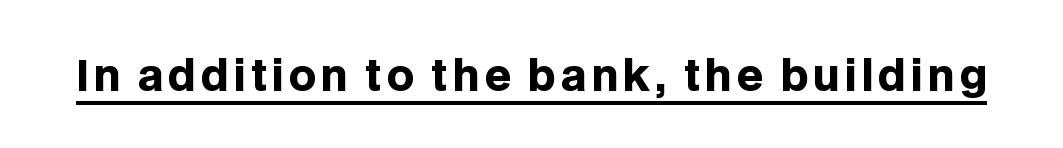
{"serif": "no", "italic": "no", "bold": "yes", "weight": "heavy", "width": "normal", "stroke_contrast": "low", "x_height": "large", "monospaced": "no", "underline": "yes", "glyph_px": 42}
